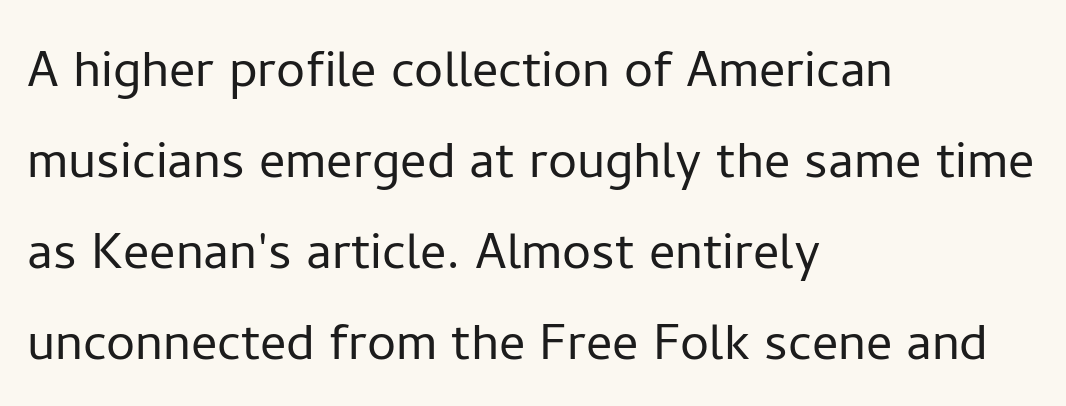
Q: Is the text bold? A: No.
Q: Is the text italic (slanted)? A: No, it is upright.
Q: Is the typeface a serif or a sans-serif typeface? A: Sans-serif.
Q: Is the text underlined? A: No.
Q: How is the paragraph aligned? A: Left-aligned.
Q: Is the spacing between letters normal or unusually wide? A: Normal.
Q: Is the spacing between lines tight, normal or loose? A: Normal.
Q: Width (condensed, normal, or wide)? A: Normal.
Q: Stroke contrast? A: Low.
Q: x-height? A: Medium.
Q: Monospaced? A: No.
